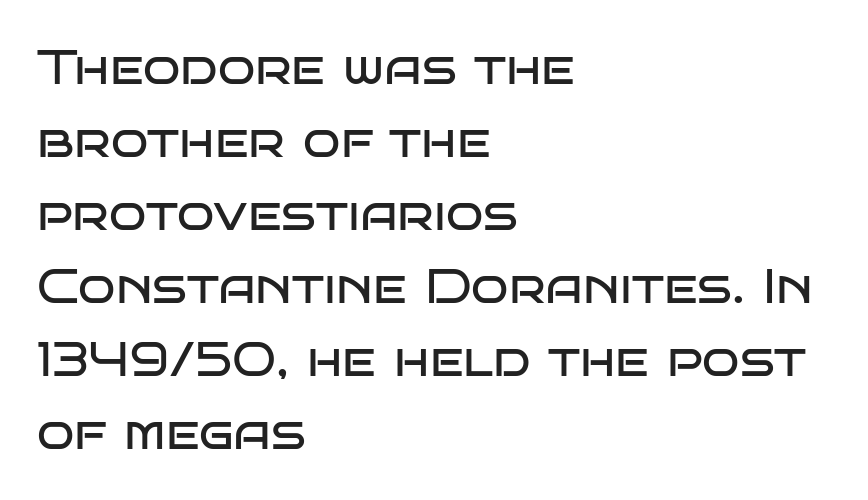
{"serif": "no", "italic": "no", "bold": "no", "weight": "regular", "width": "wide", "stroke_contrast": "low", "x_height": "large", "monospaced": "no", "underline": "no", "align": "left", "line_spacing": "normal", "line_spacing_ratio": 1.49, "letter_spacing": "normal", "letter_spacing_em": 0.0, "glyph_px": 49}
